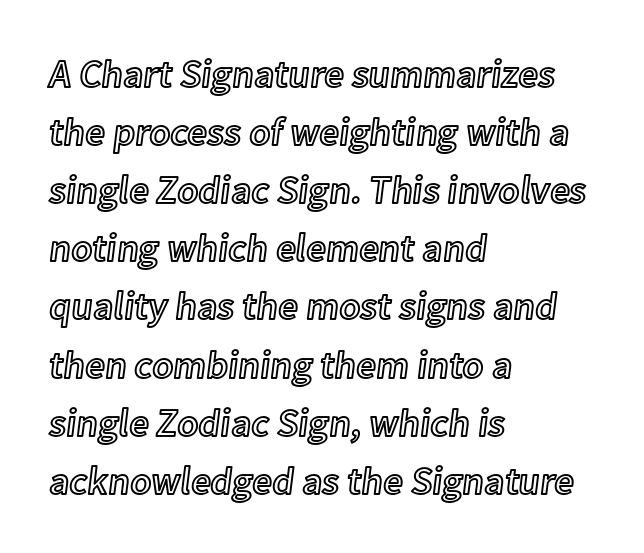
{"width": "normal", "x_height": "medium", "monospaced": "no", "underline": "no", "align": "left", "line_spacing": "normal", "line_spacing_ratio": 1.49, "letter_spacing": "normal", "letter_spacing_em": 0.0, "glyph_px": 39}
